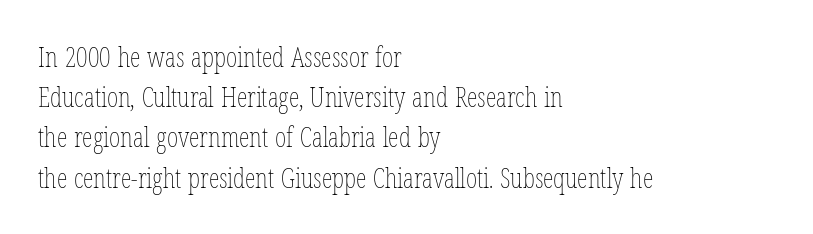
The image shows 27 px text type, upright; set left-aligned, normal line spacing (1.49x), normal letter spacing, not underlined.
